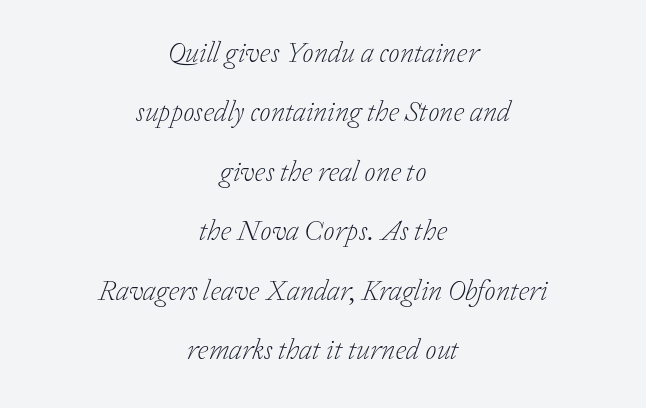
Q: Is the text bold? A: No.
Q: Is the text italic (slanted)? A: Yes, it leans right by about 20 degrees.
Q: Is the typeface a serif or a sans-serif typeface? A: Serif.
Q: Is the text underlined? A: No.
Q: How is the paragraph aligned? A: Centered.
Q: Is the spacing between letters normal or unusually wide? A: Normal.
Q: Is the spacing between lines tight, normal or loose? A: Loose.
Q: Width (condensed, normal, or wide)? A: Normal.
Q: Stroke contrast? A: Low.
Q: x-height? A: Medium.
Q: Monospaced? A: No.
